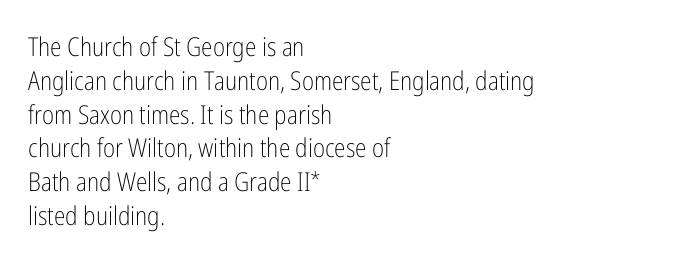
Descenders are the only things crossing below the line. Vertical strokes here are truly vertical. Compared with typical paragraphs, the rows here are spaced about the same. The setting favours the left margin, as ordinary paragraphs usually do.
